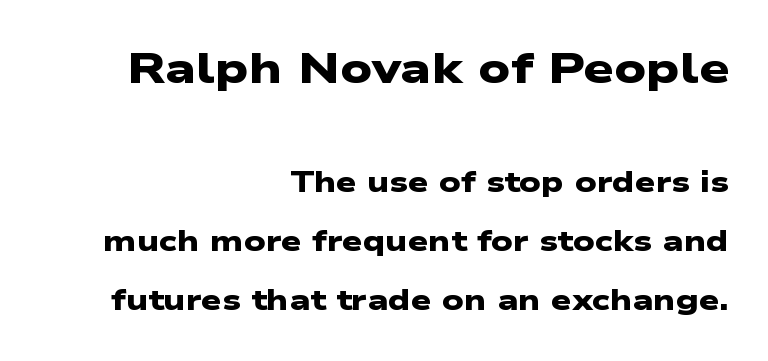
Block one is the big one; block two sits smaller underneath. Typographic density is high because the face is bold. Lines of text with bare space underneath. Each new line begins a long way beneath the previous one. Caption: multi-line text, flush right, ragged left. A typesetter would call this proportional, since set widths differ per character.
